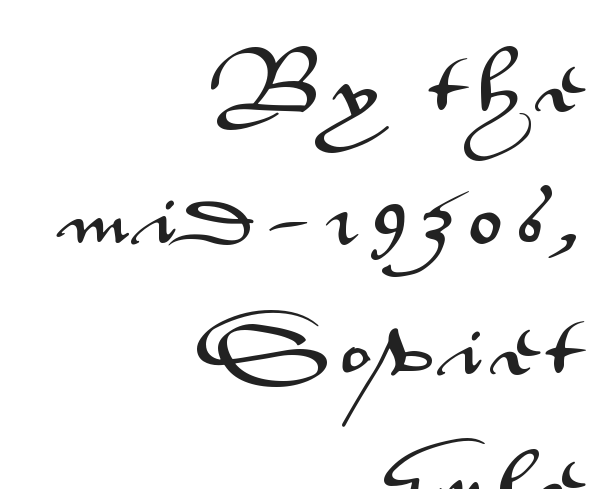
The image shows 63 px wide sans-serif type; set right-aligned, loose line spacing (2.09x), unusually wide letter spacing (+0.2 em), not underlined; medium stroke contrast and a small x-height.
